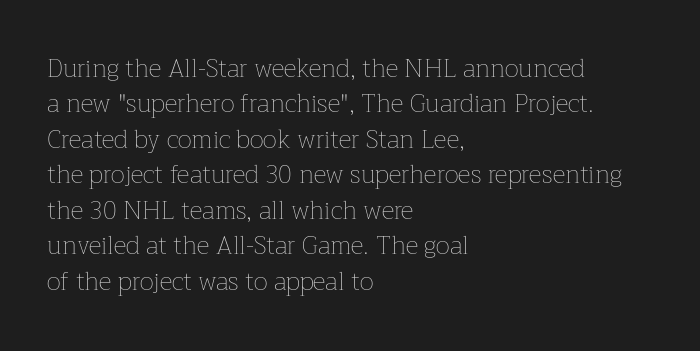
The image shows 25 px text type, upright; set left-aligned, normal line spacing (1.42x), normal letter spacing, not underlined.
